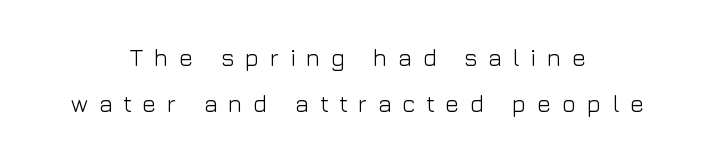
The image shows 24 px text type, upright; set centered, loose line spacing (1.9x), unusually wide letter spacing (+0.44 em), not underlined.
